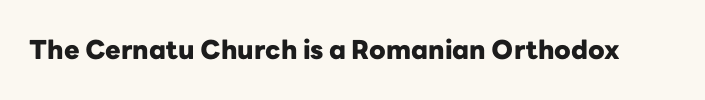
Only glyphs here, with clear space below each row. Rendered with straight, roman letterforms. The glyphs have the mass of a bold cut. Observe the ordinary spacing: letters are neighbours, not strangers.
